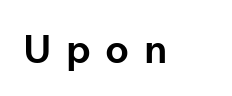
A typesetter would call this proportional, since set widths differ per character. These words are printed bold, with thick strokes throughout. Underline: absent. Ordinary non-slanted type is in use. Examine the stroke ends and you'll find no serifs. Students, note that the glyphs here are deliberately spaced far apart.
